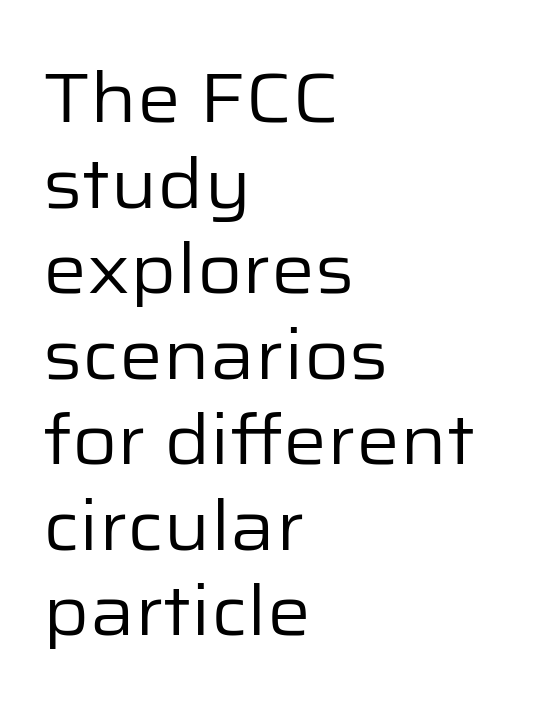
Q: Is the text bold? A: No.
Q: Is the text italic (slanted)? A: No, it is upright.
Q: Is the typeface a serif or a sans-serif typeface? A: Sans-serif.
Q: Is the text underlined? A: No.
Q: How is the paragraph aligned? A: Left-aligned.
Q: Is the spacing between letters normal or unusually wide? A: Normal.
Q: Width (condensed, normal, or wide)? A: Normal.
Q: Stroke contrast? A: Low.
Q: x-height? A: Medium.
Q: Monospaced? A: No.
